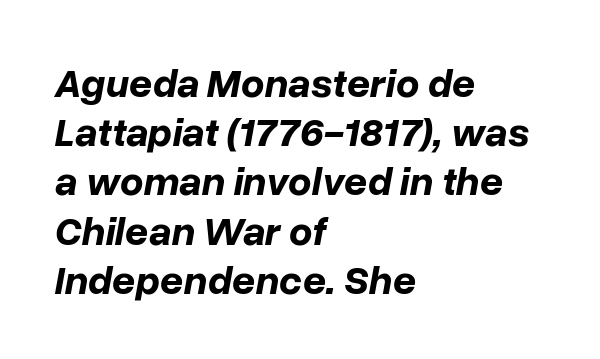
The letters advance in unequal steps, a hallmark of proportional type. A bare baseline throughout the passage. The face used here is rendered with its standard letterfit. Every character sits at an angle, as italics do.
